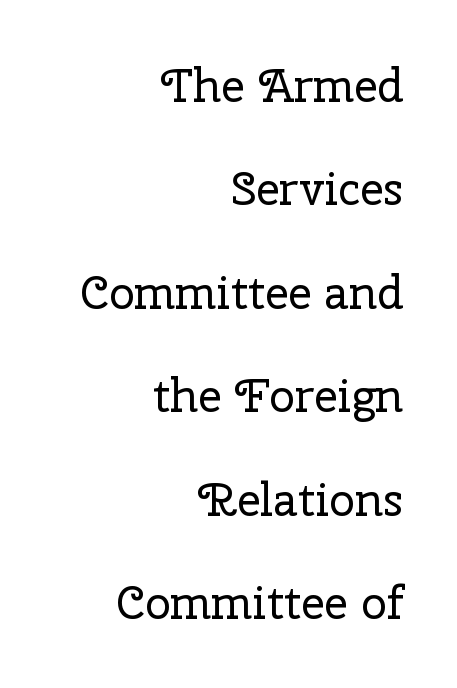
Ink coverage per letter is moderate at most. Successive baselines arrive slowly, with a big drop between each. Font category for this specimen: serif. Casual observation: everything's shoved over to the right. A clean baseline with only descenders dipping below it. Quick note: not italic, upright.
